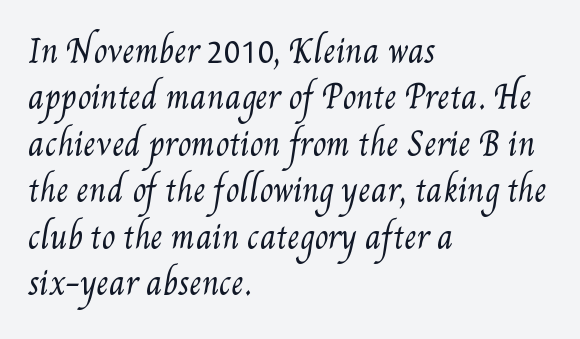
Stems and bowls with no extra thickness — not bold. The gaps between neighbouring characters are ordinary and unremarkable. These lines sit exactly where default settings would place them. Quick note: underline off. Line starts are locked; line ends wander. Think of a printed novel: that variable character pitch is what you see here.
